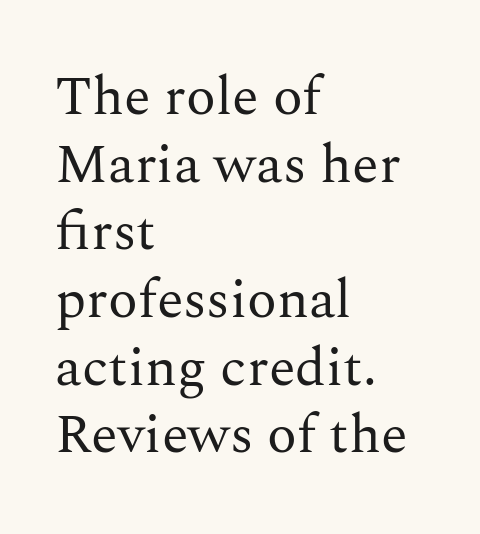
The image shows 55 px regular-weight serif type, upright; set left-aligned, line spacing 1.23x, normal letter spacing, not underlined; medium stroke contrast and a medium x-height.
